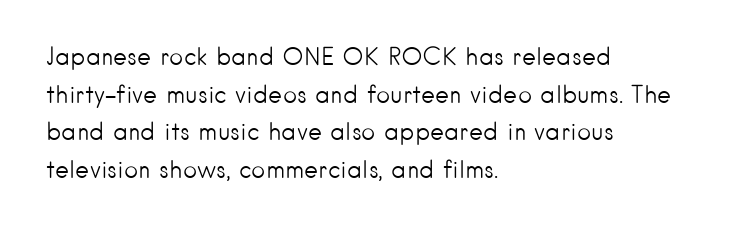
The image shows 24 px text type, upright; set left-aligned, normal line spacing (1.57x), normal letter spacing, not underlined.
